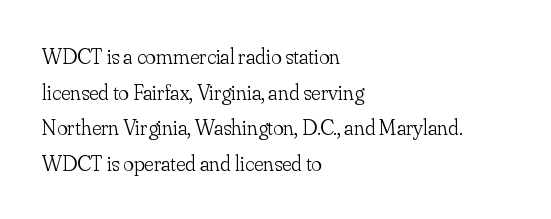
The image shows 22 px text type, upright; set left-aligned, normal line spacing (1.62x), normal letter spacing, not underlined.
